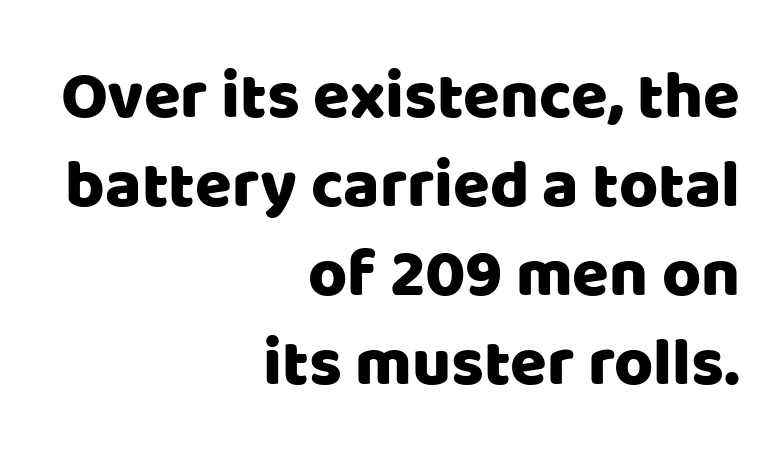
The image shows 67 px sans-serif type, upright; set right-aligned, normal line spacing (1.33x), normal letter spacing, not underlined; low stroke contrast and a large x-height.
